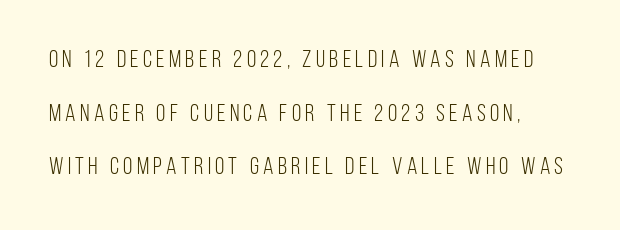
Q: Is the text bold? A: No.
Q: Is the text italic (slanted)? A: No, it is upright.
Q: Is the text underlined? A: No.
Q: Is the spacing between lines tight, normal or loose? A: Loose.
